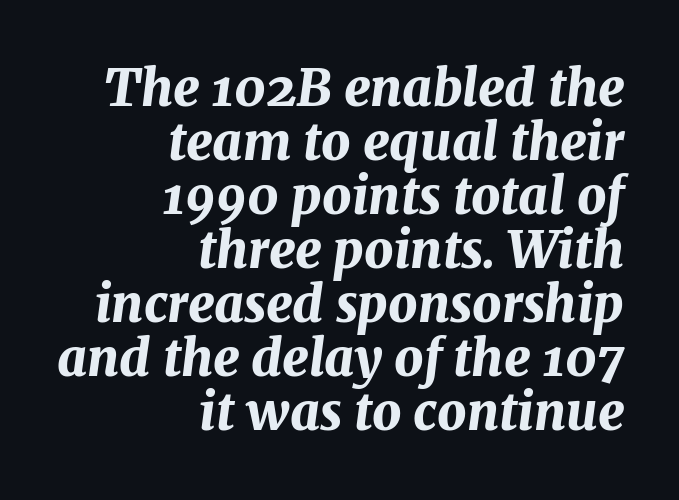
{"italic": "yes", "lean": "right", "slant_degrees": 7, "bold": "yes", "weight": "bold", "width": "normal", "stroke_contrast": "medium", "x_height": "medium", "monospaced": "no", "underline": "no", "align": "right", "line_spacing": "tight", "line_spacing_ratio": 1.06, "letter_spacing": "normal", "letter_spacing_em": 0.0, "glyph_px": 51}
